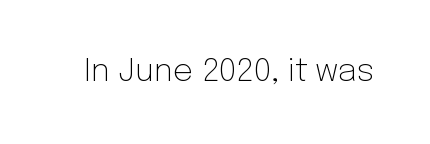
Q: Is the text bold? A: No.
Q: Is the text italic (slanted)? A: No, it is upright.
Q: Is the typeface a serif or a sans-serif typeface? A: Sans-serif.
Q: Is the text underlined? A: No.
Q: Is the spacing between letters normal or unusually wide? A: Normal.
Q: Width (condensed, normal, or wide)? A: Normal.
Q: Stroke contrast? A: Low.
Q: x-height? A: Medium.
Q: Monospaced? A: No.
